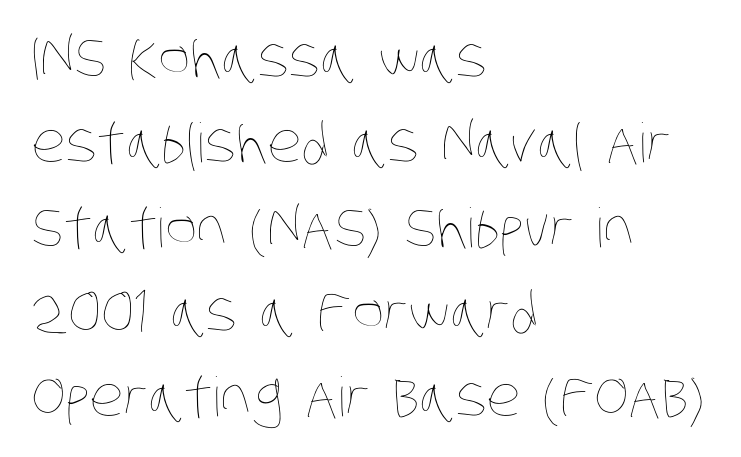
The image shows 54 px thin, condensed type; set left-aligned, normal line spacing (1.57x), normal letter spacing, not underlined; low stroke contrast and a large x-height.
